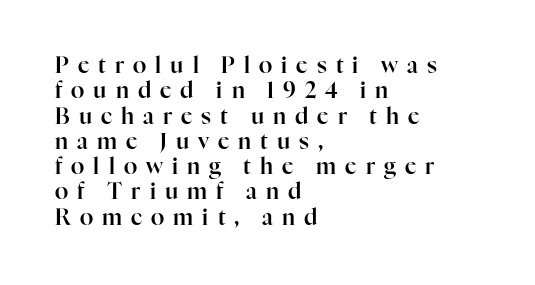
{"italic": "no", "underline": "no", "align": "left", "line_spacing": "tight", "line_spacing_ratio": 1.15, "letter_spacing": "wide", "letter_spacing_em": 0.41, "glyph_px": 22}
